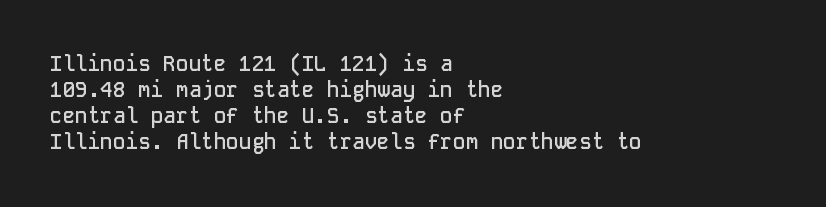
Q: Is the text bold? A: Semi-bold.
Q: Is the text italic (slanted)? A: No, it is upright.
Q: Is the text underlined? A: No.
Q: How is the paragraph aligned? A: Left-aligned.
Q: Is the spacing between letters normal or unusually wide? A: Normal.
